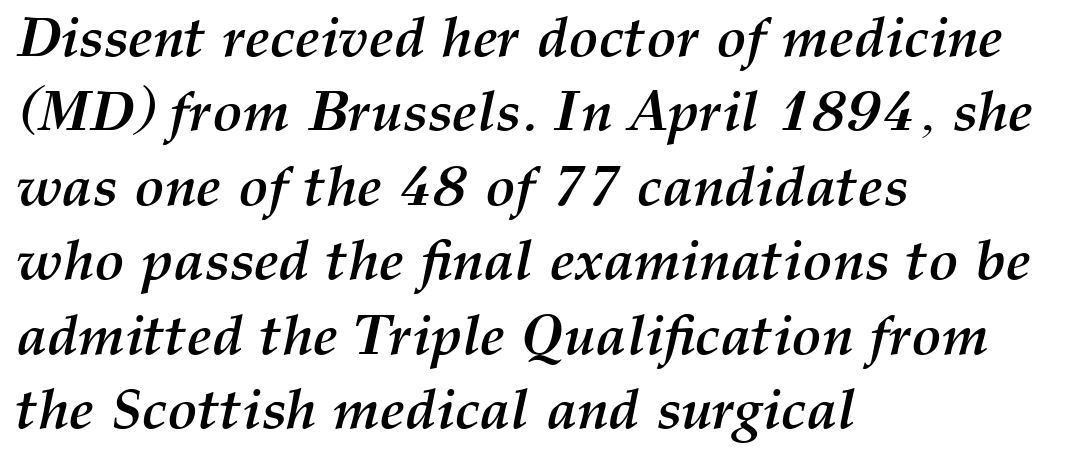
Q: Is the text bold? A: Yes.
Q: Is the text italic (slanted)? A: Yes, it leans right by about 12 degrees.
Q: Is the text underlined? A: No.
Q: How is the paragraph aligned? A: Left-aligned.
Q: Is the spacing between letters normal or unusually wide? A: Normal.
Q: Is the spacing between lines tight, normal or loose? A: Normal.
Q: Width (condensed, normal, or wide)? A: Normal.
Q: Stroke contrast? A: Medium.
Q: x-height? A: Medium.
Q: Monospaced? A: No.
